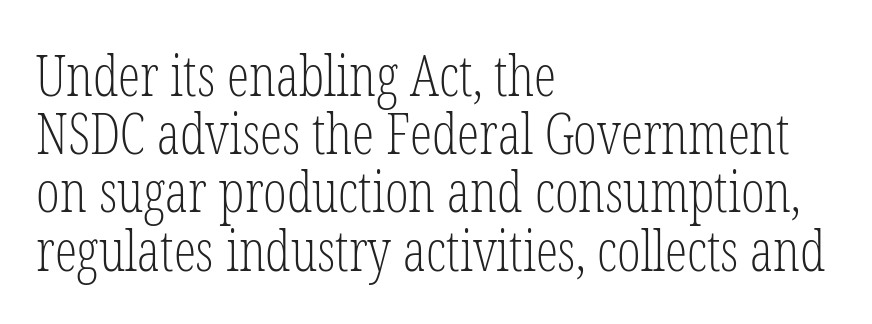
{"serif": "yes", "italic": "no", "bold": "no", "weight": "light", "width": "condensed", "stroke_contrast": "low", "x_height": "medium", "monospaced": "no", "underline": "no", "align": "left", "line_spacing": "tight", "line_spacing_ratio": 1.04, "letter_spacing": "normal", "letter_spacing_em": 0.0, "glyph_px": 56}
